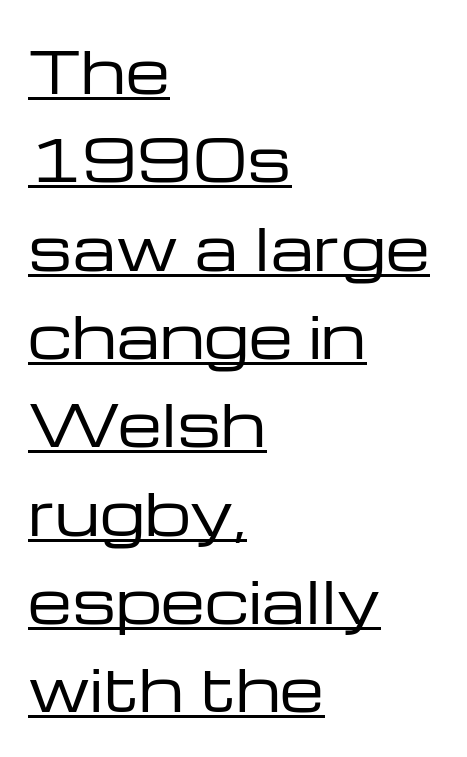
One-word summary of the alignment: left. Somebody hit Ctrl+U on this one — the words are underlined. The letterforms sit shoulder to shoulder at normal distance. The strokes are not fattened; the text isn't bold. The line-height multiplier appears to be the usual default.
